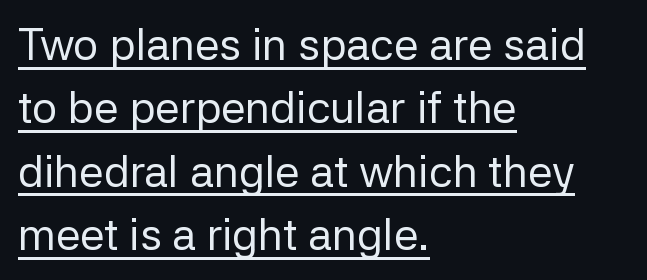
The image shows 44 px regular-weight sans-serif type, upright; set left-aligned, normal line spacing (1.44x), normal letter spacing, underlined; low stroke contrast and a medium x-height.
